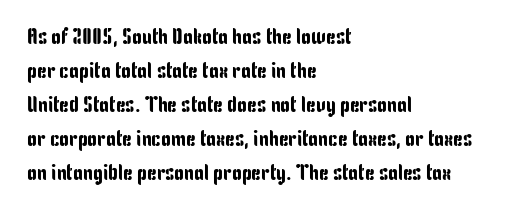
{"italic": "no", "underline": "no", "align": "left", "line_spacing": "normal", "line_spacing_ratio": 1.55, "letter_spacing": "normal", "letter_spacing_em": 0.0, "glyph_px": 22}
